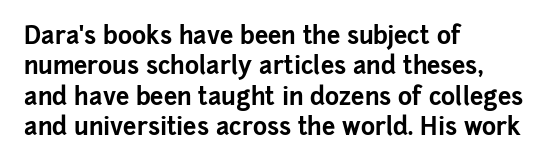
Q: Is the text bold? A: Yes.
Q: Is the text italic (slanted)? A: No, it is upright.
Q: Is the text underlined? A: No.
Q: How is the paragraph aligned? A: Left-aligned.
Q: Is the spacing between letters normal or unusually wide? A: Normal.
Q: Is the spacing between lines tight, normal or loose? A: Normal.
